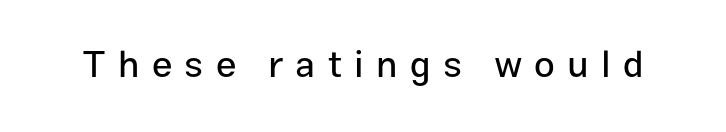
The image shows 37 px sans-serif type, upright; set unusually wide letter spacing (+0.33 em), not underlined; low stroke contrast and a medium x-height.
